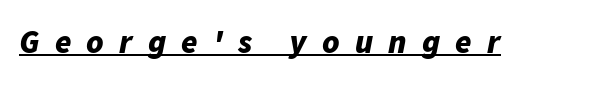
Q: Is the text bold? A: Yes.
Q: Is the text italic (slanted)? A: Yes, it leans right by about 11 degrees.
Q: Is the text underlined? A: Yes.
Q: Is the spacing between letters normal or unusually wide? A: Unusually wide.
Q: Width (condensed, normal, or wide)? A: Normal.
Q: Stroke contrast? A: Low.
Q: x-height? A: Medium.
Q: Monospaced? A: No.
